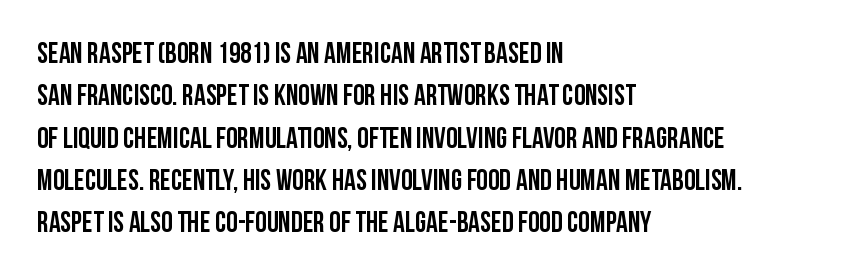
{"serif": "no", "italic": "no", "width": "condensed", "stroke_contrast": "low", "x_height": "large", "monospaced": "no", "underline": "no", "align": "left", "line_spacing": "normal", "line_spacing_ratio": 1.46, "letter_spacing": "normal", "letter_spacing_em": 0.0, "glyph_px": 29}
